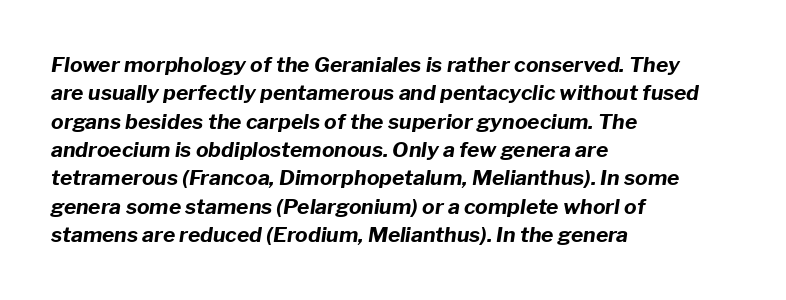
{"italic": "yes", "lean": "right", "slant_degrees": 8, "bold": "yes", "underline": "no", "align": "left", "line_spacing": "normal", "line_spacing_ratio": 1.35, "letter_spacing": "normal", "letter_spacing_em": 0.0, "glyph_px": 21}
